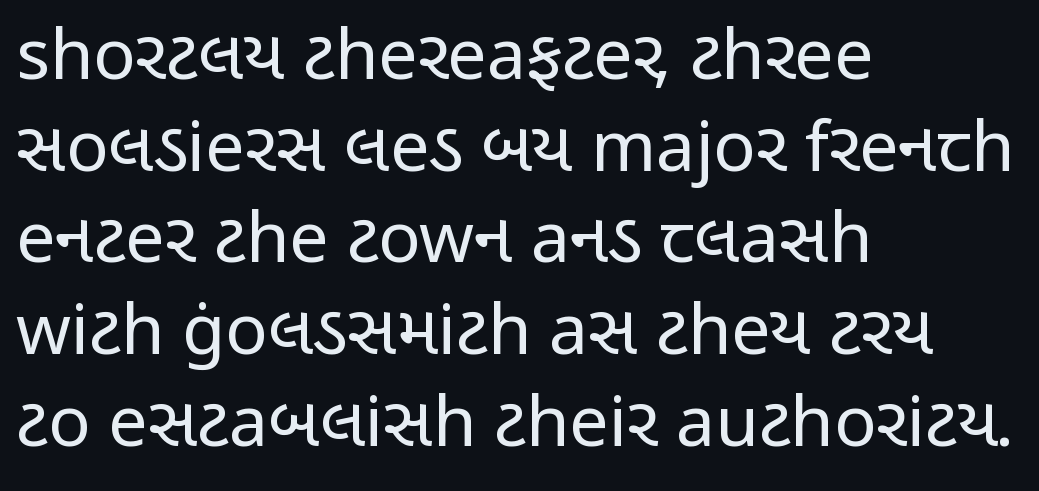
Q: Is the text bold? A: No.
Q: Is the text italic (slanted)? A: No, it is upright.
Q: Is the typeface a serif or a sans-serif typeface? A: Sans-serif.
Q: Is the text underlined? A: No.
Q: How is the paragraph aligned? A: Left-aligned.
Q: Is the spacing between letters normal or unusually wide? A: Normal.
Q: Is the spacing between lines tight, normal or loose? A: Normal.
Q: Width (condensed, normal, or wide)? A: Condensed.
Q: Stroke contrast? A: Low.
Q: x-height? A: Medium.
Q: Monospaced? A: No.
